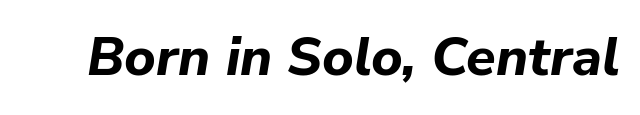
The image shows 54 px bold type, italic (leaning right); set normal letter spacing, not underlined; low stroke contrast and a medium x-height.
